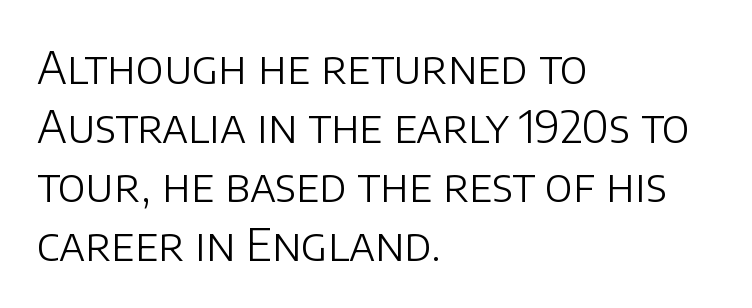
Each letter keeps its own natural width here, so spacing adapts to shape. Which margin do the lines hug? The left one — the right edge is uneven. Does the leading feel generous? No, just average. It's the straight-up-and-down kind of type. The line texture is even and compact thanks to regular tracking.
